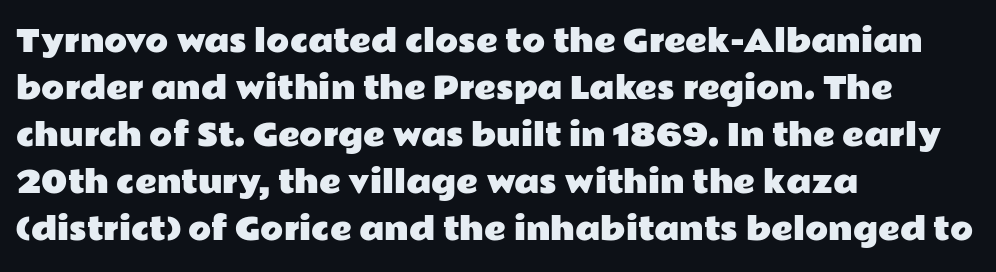
{"serif": "no", "italic": "no", "width": "wide", "stroke_contrast": "low", "x_height": "medium", "monospaced": "no", "underline": "no", "align": "left", "line_spacing": "normal", "line_spacing_ratio": 1.57, "letter_spacing": "normal", "letter_spacing_em": 0.0, "glyph_px": 30}
